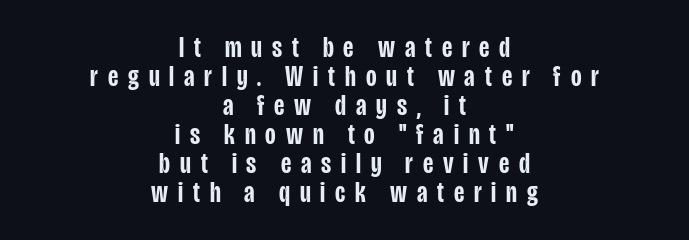
Closely set lines give the paragraph a compact silhouette. The gaps between neighbouring characters are conspicuously large. Summary of weight: moderately heavy, a semibold. Alignment: centered. Do the characters align in a grid? No, the font is proportional. Nobody drew a line under any word here.
